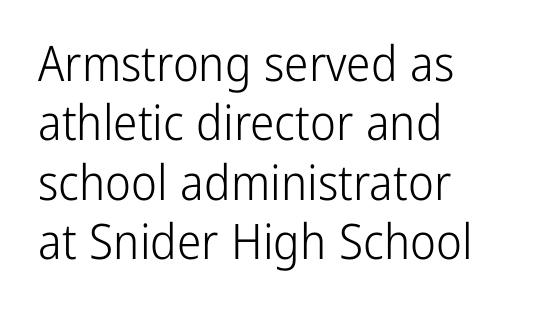
Q: Is the text bold? A: No.
Q: Is the text italic (slanted)? A: No, it is upright.
Q: Is the typeface a serif or a sans-serif typeface? A: Sans-serif.
Q: Is the text underlined? A: No.
Q: How is the paragraph aligned? A: Left-aligned.
Q: Is the spacing between letters normal or unusually wide? A: Normal.
Q: Width (condensed, normal, or wide)? A: Condensed.
Q: Stroke contrast? A: Low.
Q: x-height? A: Medium.
Q: Monospaced? A: No.
